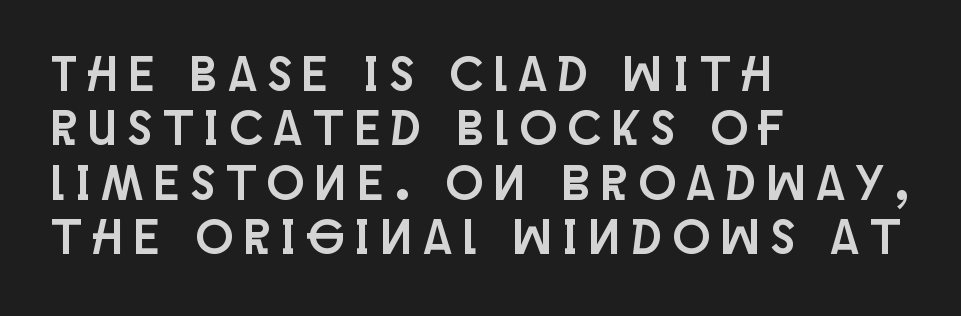
Just letters on the line, the space beneath them empty. Observe the wide spacing: letters keep a clear distance from each other. Closely set lines give the paragraph a compact silhouette. All the whitespace from short lines collects on the right. Look at the bottom of the vertical strokes: they stop flat, with no serifs.
